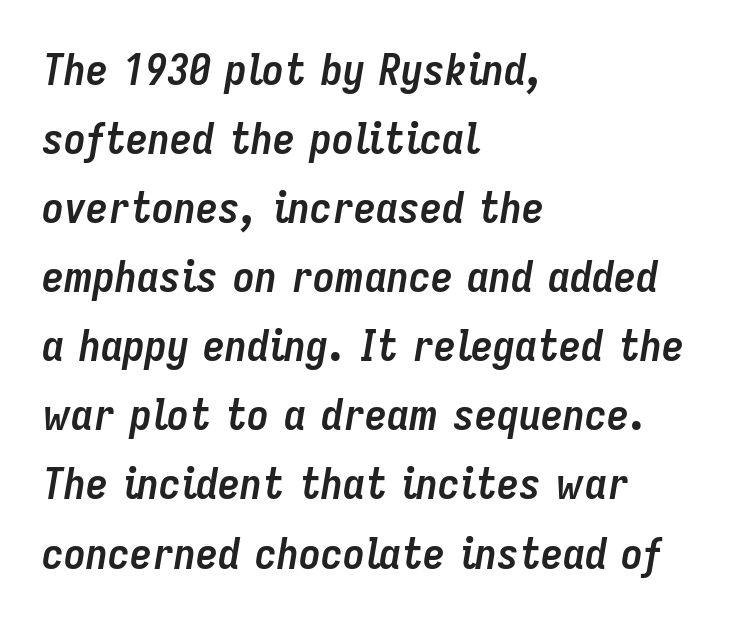
Q: Is the text bold? A: Yes.
Q: Is the text italic (slanted)? A: Yes, it leans right by about 9 degrees.
Q: Is the text underlined? A: No.
Q: How is the paragraph aligned? A: Left-aligned.
Q: Is the spacing between letters normal or unusually wide? A: Normal.
Q: Is the spacing between lines tight, normal or loose? A: Normal.
Q: Width (condensed, normal, or wide)? A: Condensed.
Q: Stroke contrast? A: Low.
Q: x-height? A: Medium.
Q: Monospaced? A: No.
